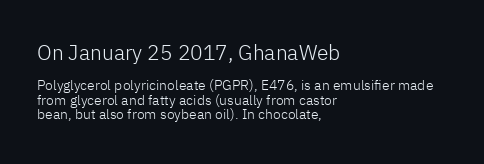
The image shows 21 px text type, upright; set left-aligned, tight line spacing (1.03x), normal letter spacing, not underlined; the first (top) block is 1.5x larger.
